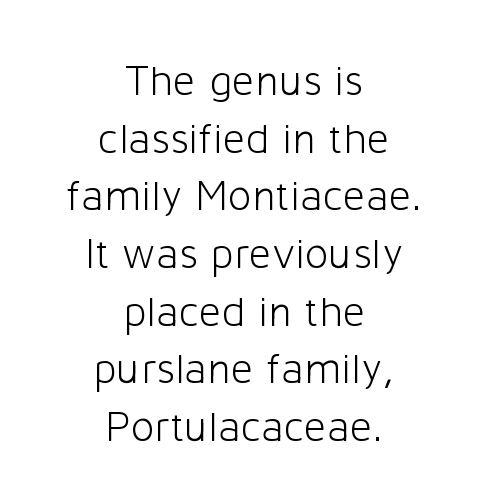
Q: Is the text bold? A: No.
Q: Is the text italic (slanted)? A: No, it is upright.
Q: Is the typeface a serif or a sans-serif typeface? A: Sans-serif.
Q: Is the text underlined? A: No.
Q: How is the paragraph aligned? A: Centered.
Q: Is the spacing between letters normal or unusually wide? A: Normal.
Q: Is the spacing between lines tight, normal or loose? A: Normal.
Q: Width (condensed, normal, or wide)? A: Normal.
Q: Stroke contrast? A: Low.
Q: x-height? A: Medium.
Q: Monospaced? A: No.
